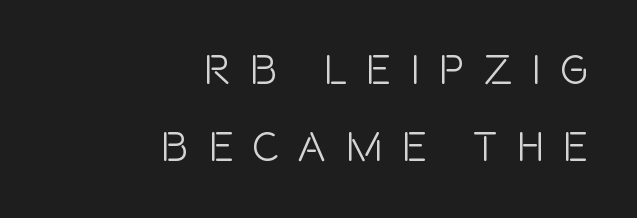
{"serif": "no", "italic": "no", "width": "condensed", "x_height": "large", "monospaced": "no", "underline": "no", "align": "right", "line_spacing_ratio": 1.83, "letter_spacing": "wide", "letter_spacing_em": 0.45, "glyph_px": 42}
